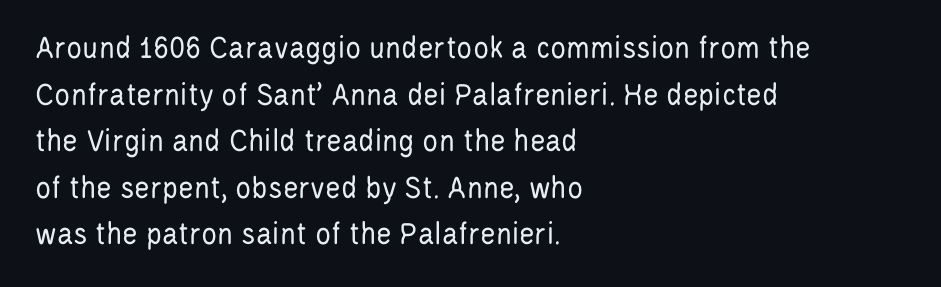
The image shows 33 px regular-weight, condensed sans-serif type, upright; set left-aligned, normal line spacing (1.41x), normal letter spacing, not underlined; low stroke contrast and a large x-height.
